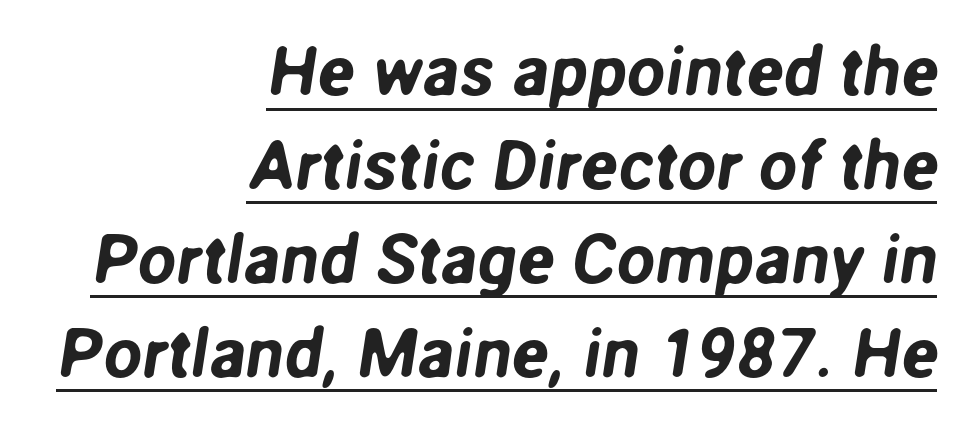
Q: Is the typeface a serif or a sans-serif typeface? A: Sans-serif.
Q: Is the text underlined? A: Yes.
Q: How is the paragraph aligned? A: Right-aligned.
Q: Is the spacing between letters normal or unusually wide? A: Normal.
Q: Is the spacing between lines tight, normal or loose? A: Normal.
Q: Width (condensed, normal, or wide)? A: Normal.
Q: Stroke contrast? A: Low.
Q: x-height? A: Medium.
Q: Monospaced? A: No.
